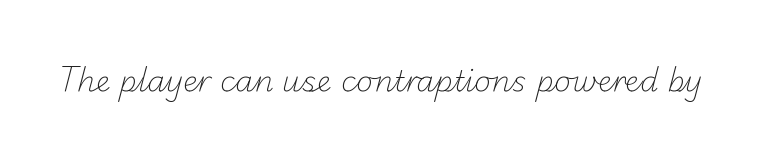
{"serif": "no", "bold": "no", "weight": "light", "width": "normal", "stroke_contrast": "low", "x_height": "small", "monospaced": "no", "underline": "no", "letter_spacing": "normal", "letter_spacing_em": 0.0, "glyph_px": 29}
